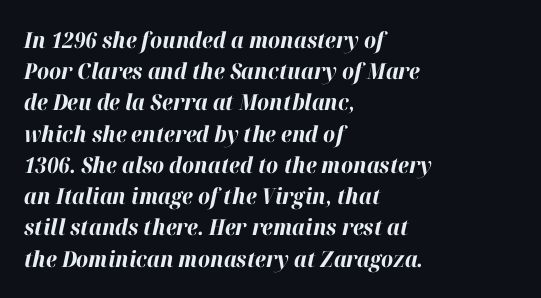
{"italic": "yes", "lean": "right", "slant_degrees": 12, "bold": "yes", "underline": "no", "align": "left", "line_spacing": "normal", "line_spacing_ratio": 1.42, "letter_spacing": "normal", "letter_spacing_em": 0.0, "glyph_px": 22}
